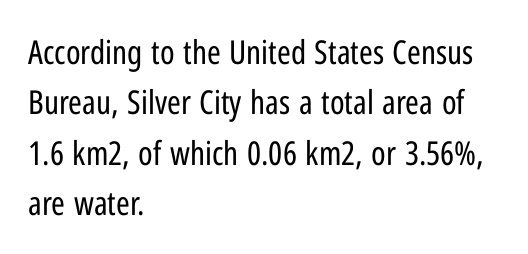
Quick note: interline space is typical. Do the letters lean? They stand straight. Font category for this specimen: sans-serif. You could not count columns in this text — the font is proportionally spaced. Visually the block forms a straight wall on the left and a jagged coastline on the right. A bare baseline throughout the passage.
